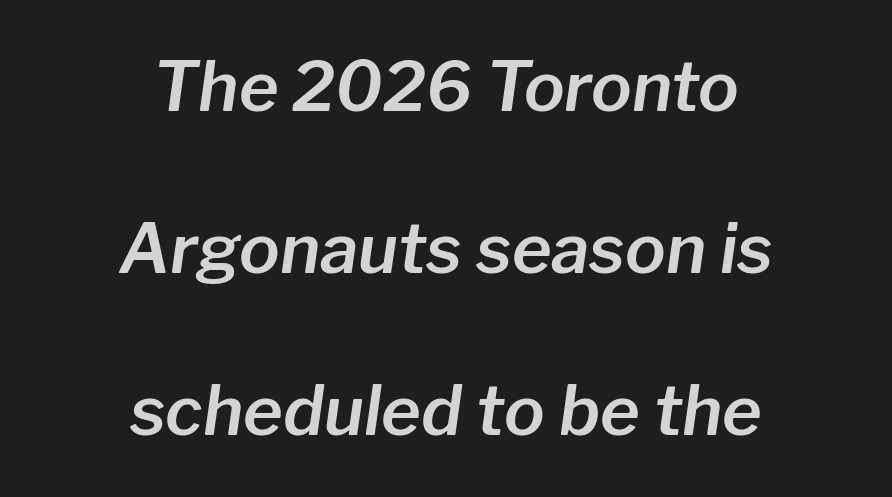
This block would shrink considerably if given ordinary leading; it's expanded now. The passage shown is typed in a proportional face where columns would drift. An italicized treatment has been applied to the whole sample. Compared with a flush-left layout, this one balances lines on the center instead. Glyph-to-glyph distance matches everyday printed text.
